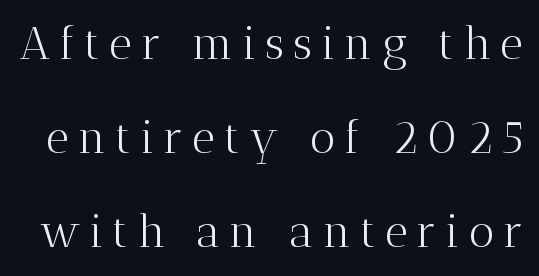
The image shows 45 px light serif type, upright; set loose line spacing (2.09x), unusually wide letter spacing (+0.2 em), not underlined; medium stroke contrast and a medium x-height.
